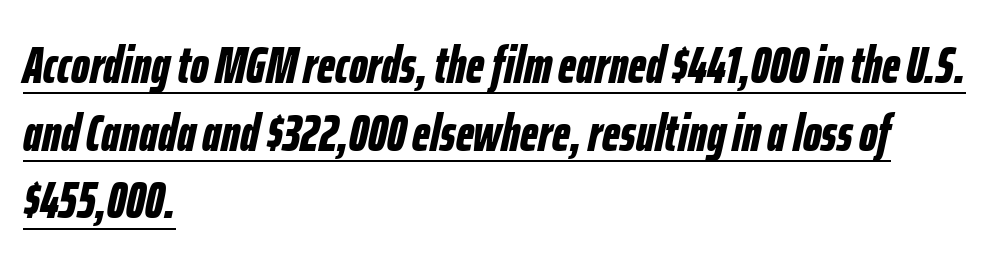
The image shows 52 px bold, condensed type, italic (leaning right); set left-aligned, normal line spacing (1.3x), normal letter spacing, underlined; low stroke contrast and a medium x-height.
